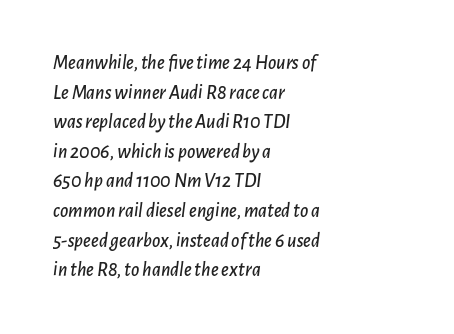
The image shows 20 px text type, italic (leaning right); set left-aligned, normal line spacing (1.48x), normal letter spacing, not underlined.
